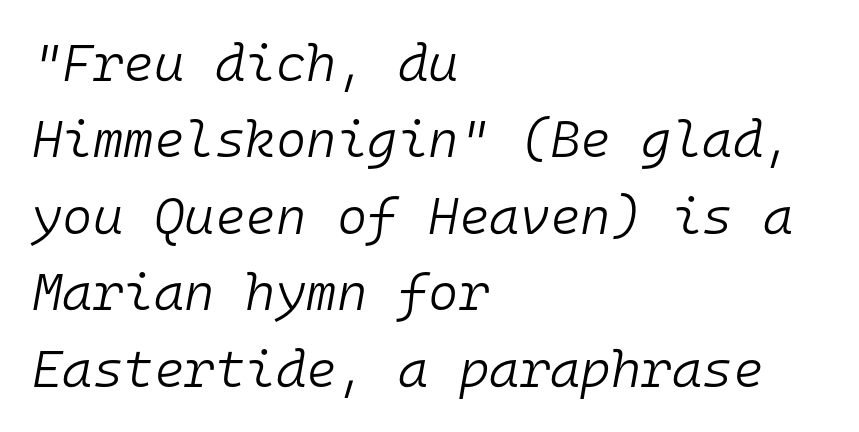
Q: Is the text bold? A: No.
Q: Is the text italic (slanted)? A: Yes, it leans right by about 10 degrees.
Q: Is the text underlined? A: No.
Q: How is the paragraph aligned? A: Left-aligned.
Q: Is the spacing between letters normal or unusually wide? A: Normal.
Q: Is the spacing between lines tight, normal or loose? A: Normal.
Q: Width (condensed, normal, or wide)? A: Normal.
Q: Stroke contrast? A: Low.
Q: x-height? A: Medium.
Q: Monospaced? A: Yes.
